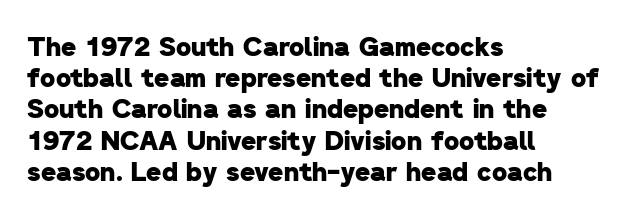
Q: Is the text bold? A: Yes.
Q: Is the text underlined? A: No.
Q: How is the paragraph aligned? A: Left-aligned.
Q: Is the spacing between letters normal or unusually wide? A: Normal.
